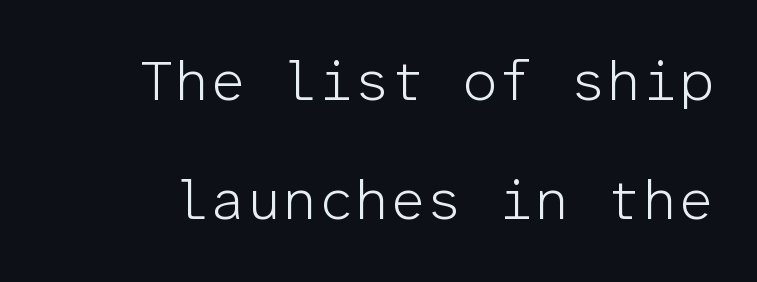
The image shows 57 px light sans-serif type, upright, monospaced; set loose line spacing (2.09x), normal letter spacing, not underlined; low stroke contrast and a medium x-height.
